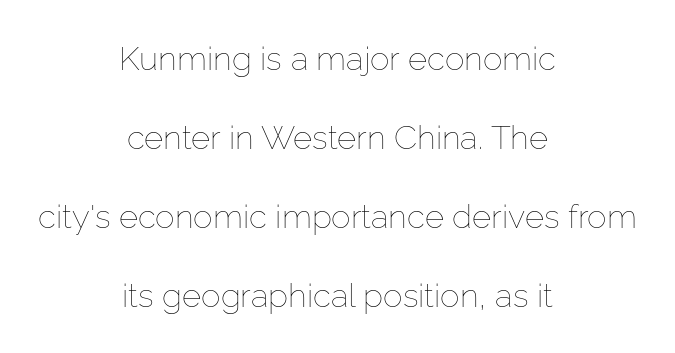
The whitespace from short lines is split evenly between both sides. Is the letter spacing exaggerated? No — it looks like the ordinary default. This rendering features lettering with no underline. Heaviness? Minimal to ordinary, like unemphasized prose.
